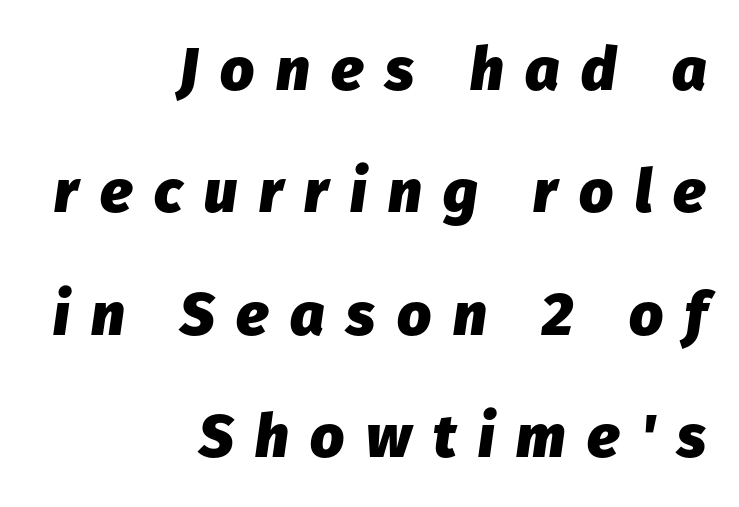
The text block is weighted toward the right margin, trailing off unevenly leftward. The font's italic variant was chosen for this text. Has an underline been added? It has not. Do the characters align in a grid? No, the font is proportional. The rendering uses a large line-height, opening up the rows. Weight check: bold — yes, fully.
